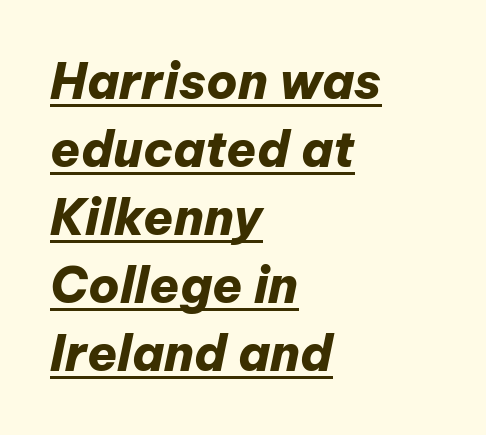
{"italic": "yes", "lean": "right", "slant_degrees": 12, "bold": "yes", "weight": "heavy", "width": "normal", "stroke_contrast": "low", "x_height": "medium", "monospaced": "no", "underline": "yes", "align": "left", "line_spacing": "normal", "line_spacing_ratio": 1.39, "letter_spacing": "normal", "letter_spacing_em": 0.0, "glyph_px": 49}
